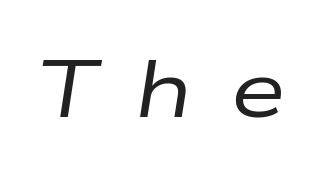
{"italic": "yes", "lean": "right", "slant_degrees": 9, "bold": "no", "weight": "regular", "width": "wide", "stroke_contrast": "low", "x_height": "medium", "monospaced": "no", "underline": "no", "letter_spacing": "wide", "letter_spacing_em": 0.48, "glyph_px": 79}
